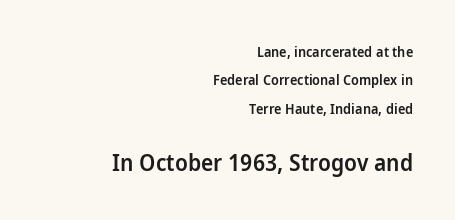
Is there any slant? The stems are plumb. The zone under the glyphs is completely vacant. Each word holds together tightly as a unit, with standard inter-letter gaps. A student would notice the bottom passage is typeset larger than what precedes it.
